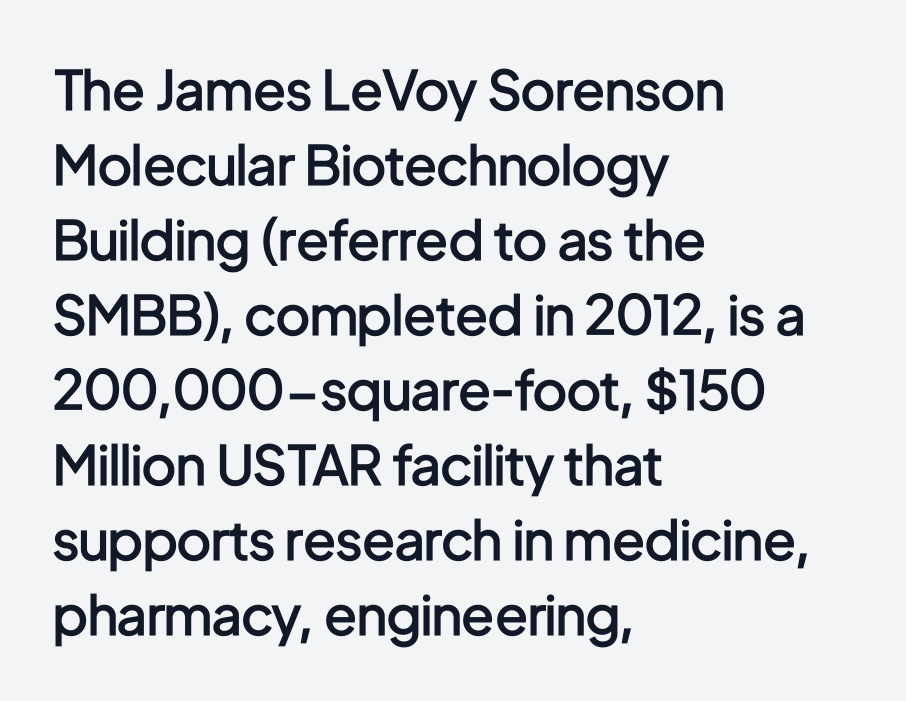
The image shows 54 px semibold, condensed sans-serif type, upright; set left-aligned, normal line spacing (1.39x), normal letter spacing, not underlined; low stroke contrast and a medium x-height.
